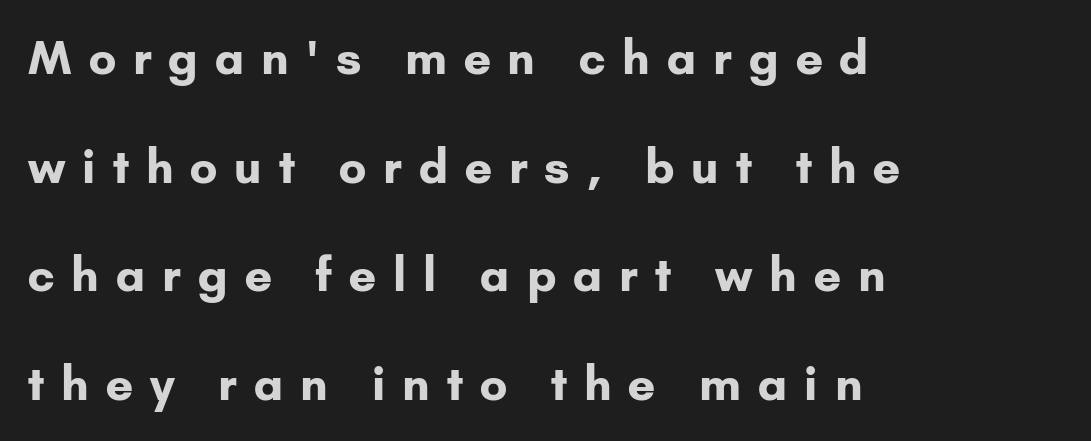
The area under the type is left untouched. Look at the stroke-to-counter ratio: heavy, a bold. The passage shown is typed in a proportional face where columns would drift. Tracking value appears strongly positive — letters spread wide. A typesetter would call this leading open, well beyond the default. Posture: upright roman.
